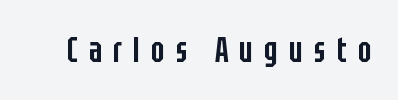
Q: Is the text bold? A: Semi-bold.
Q: Is the text italic (slanted)? A: No, it is upright.
Q: Is the typeface a serif or a sans-serif typeface? A: Sans-serif.
Q: Is the text underlined? A: No.
Q: Is the spacing between letters normal or unusually wide? A: Unusually wide.
Q: Width (condensed, normal, or wide)? A: Condensed.
Q: Stroke contrast? A: Low.
Q: x-height? A: Large.
Q: Monospaced? A: No.
